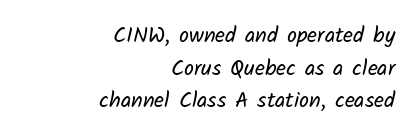
The image shows 22 px text type; set right-aligned, normal line spacing (1.48x), normal letter spacing, not underlined.
